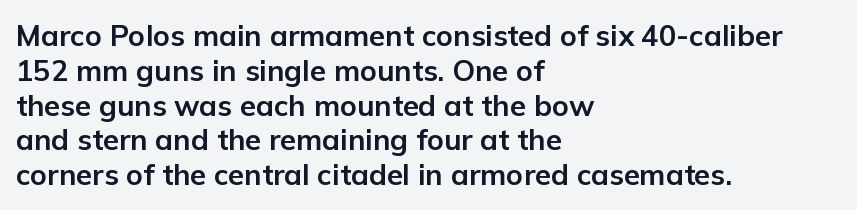
{"serif": "no", "italic": "no", "bold": "yes", "weight": "bold", "width": "normal", "stroke_contrast": "low", "x_height": "medium", "monospaced": "no", "underline": "no", "align": "left", "line_spacing_ratio": 1.2, "letter_spacing": "normal", "letter_spacing_em": 0.0, "glyph_px": 29}
